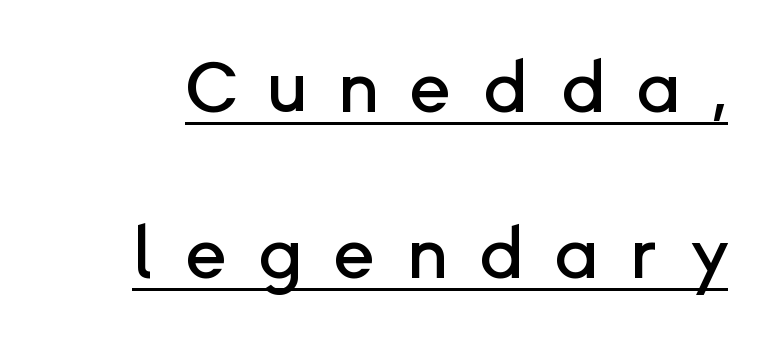
The image shows 71 px sans-serif type, upright; set loose line spacing (2.34x), unusually wide letter spacing (+0.43 em), underlined; low stroke contrast and a medium x-height.
